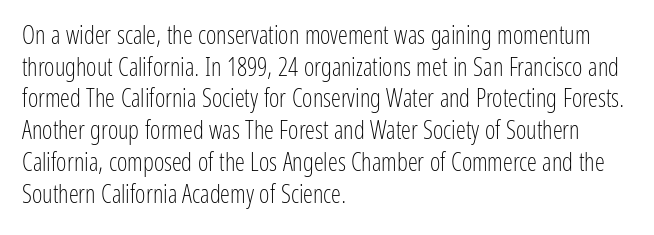
The image shows 25 px text type, upright; set left-aligned, normal line spacing (1.27x), normal letter spacing, not underlined.
